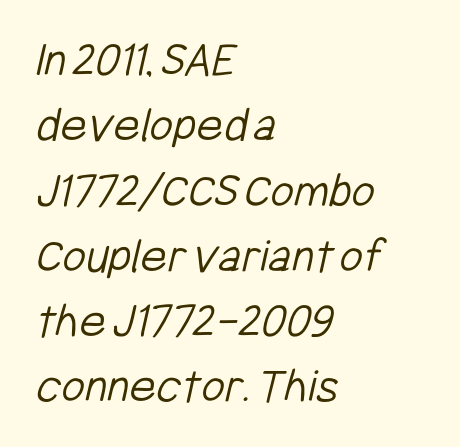
Q: Is the text bold? A: No.
Q: Is the typeface a serif or a sans-serif typeface? A: Sans-serif.
Q: Is the text underlined? A: No.
Q: How is the paragraph aligned? A: Left-aligned.
Q: Is the spacing between letters normal or unusually wide? A: Normal.
Q: Is the spacing between lines tight, normal or loose? A: Normal.
Q: Width (condensed, normal, or wide)? A: Condensed.
Q: Stroke contrast? A: Low.
Q: x-height? A: Medium.
Q: Monospaced? A: No.
